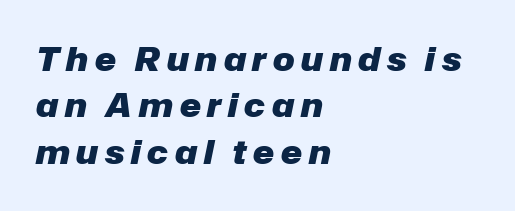
The image shows 32 px heavy type, italic (leaning right); set left-aligned, normal line spacing (1.45x), unusually wide letter spacing (+0.21 em), not underlined; low stroke contrast and a medium x-height.
